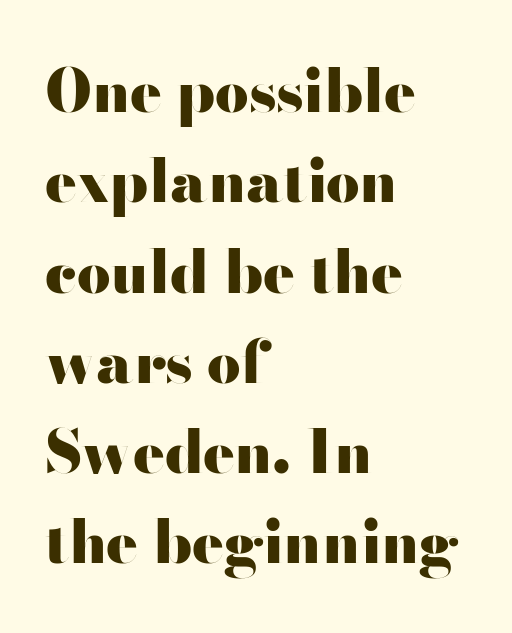
Q: Is the text bold? A: Yes.
Q: Is the text italic (slanted)? A: No, it is upright.
Q: Is the typeface a serif or a sans-serif typeface? A: Sans-serif.
Q: Is the text underlined? A: No.
Q: How is the paragraph aligned? A: Left-aligned.
Q: Is the spacing between letters normal or unusually wide? A: Normal.
Q: Is the spacing between lines tight, normal or loose? A: Normal.
Q: Width (condensed, normal, or wide)? A: Wide.
Q: Stroke contrast? A: High.
Q: x-height? A: Small.
Q: Monospaced? A: No.
